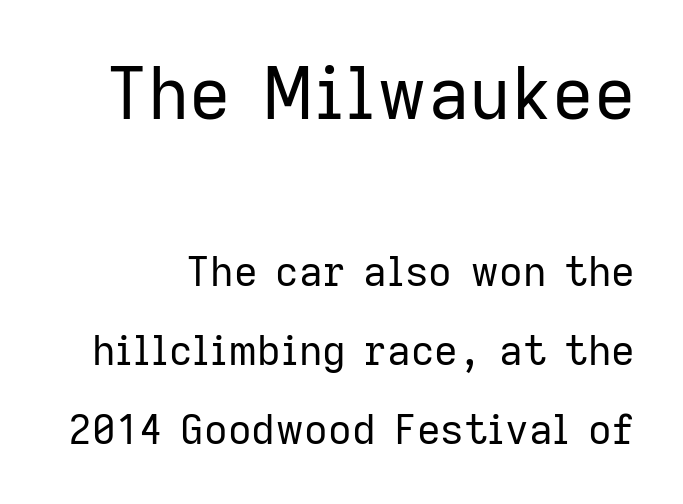
Tall strokes in this sample are plumb rather than angled. No chunkiness to these letters — they're not bold. The letters sit at their default tracking, neither squeezed nor spread. Is this a sans? Yes — the strokes have no serifs. Proportional: the letters do not fall into vertical columns. The block sitting higher on the canvas is the one with enlarged characters.
